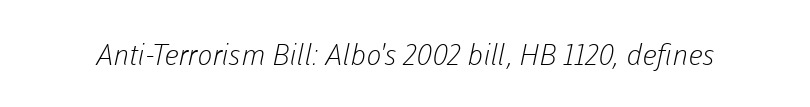
Plain, unruled lines of type. Note the varied advance widths — an 'i' is clearly narrower than an 'm'. The passage shown has conventional tracking throughout. In terms of letterform style, serifs are entirely absent.
